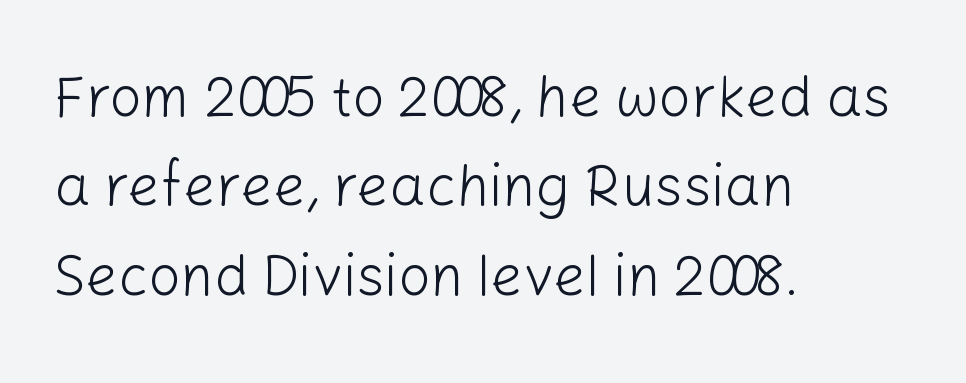
In terms of leading, this rendering sits right in the middle. Posture: straight, roman, zero tilt. Notice how the passage keeps a crisp vertical edge on the left only. The strokes carry an ordinary text weight at most.
